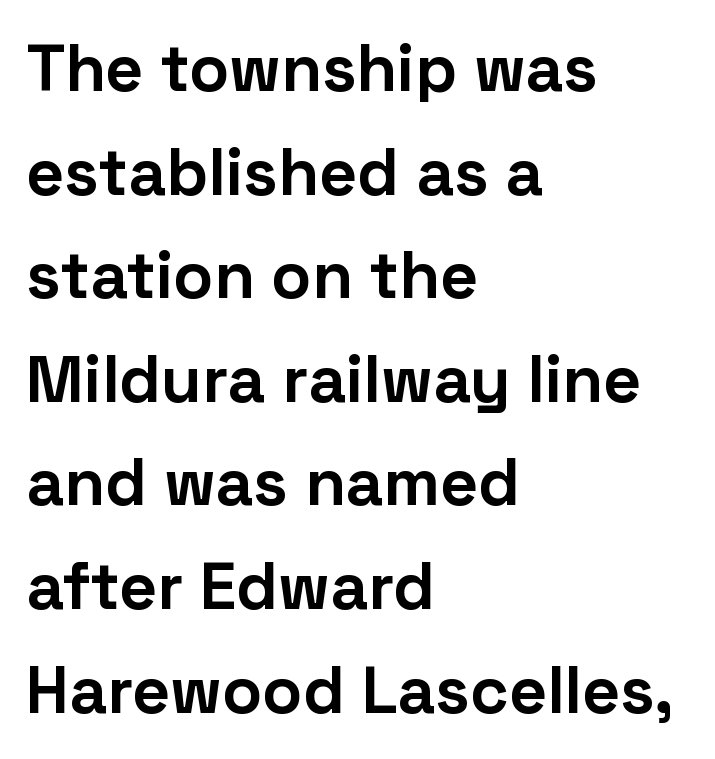
The image shows 66 px bold sans-serif type, upright; set left-aligned, normal line spacing (1.57x), normal letter spacing, not underlined; low stroke contrast and a medium x-height.
